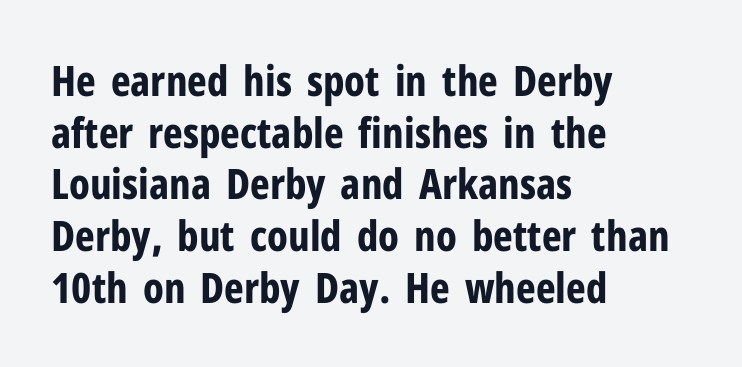
The image shows 42 px bold, condensed sans-serif type, upright; set left-aligned, line spacing 1.23x, normal letter spacing, not underlined; low stroke contrast and a medium x-height.
